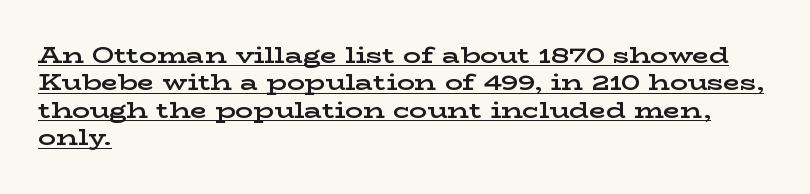
{"italic": "no", "bold": "yes", "underline": "yes", "align": "left", "line_spacing": "normal", "line_spacing_ratio": 1.25, "letter_spacing": "normal", "letter_spacing_em": 0.0, "glyph_px": 22}
